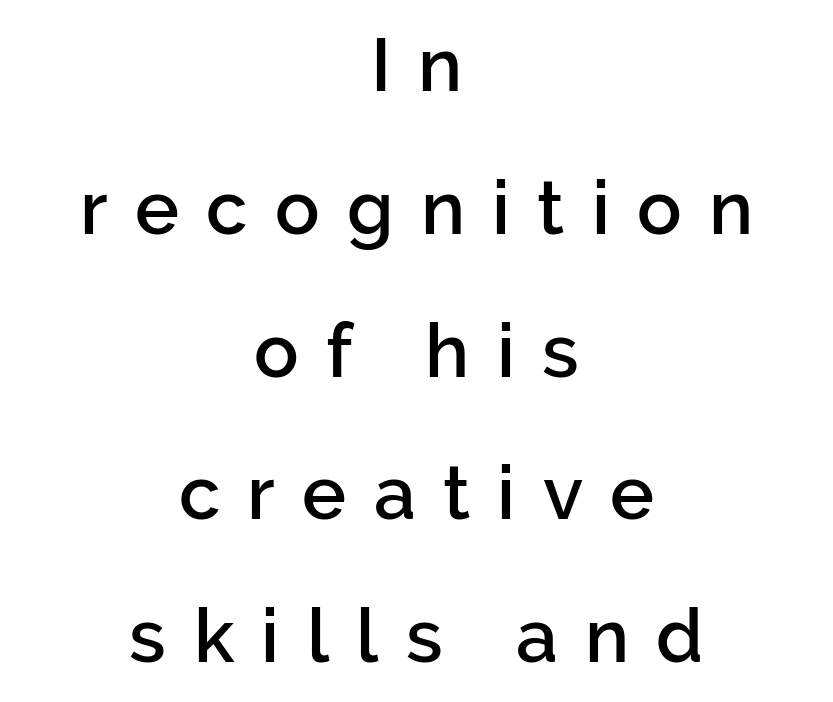
The image shows 74 px semibold sans-serif type, upright; set centered, loose line spacing (1.93x), unusually wide letter spacing (+0.37 em), not underlined; low stroke contrast and a medium x-height.
